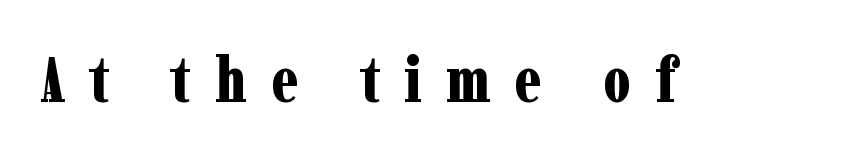
{"serif": "yes", "italic": "no", "bold": "yes", "weight": "bold", "width": "condensed", "stroke_contrast": "low", "x_height": "medium", "monospaced": "no", "underline": "no", "letter_spacing": "wide", "letter_spacing_em": 0.38, "glyph_px": 64}
